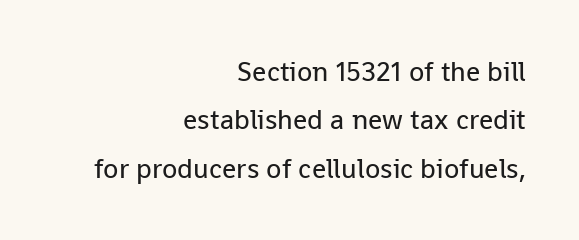
The image shows 28 px regular-weight sans-serif type, upright; set right-aligned, line spacing 1.73x, normal letter spacing, not underlined; low stroke contrast and a medium x-height.
